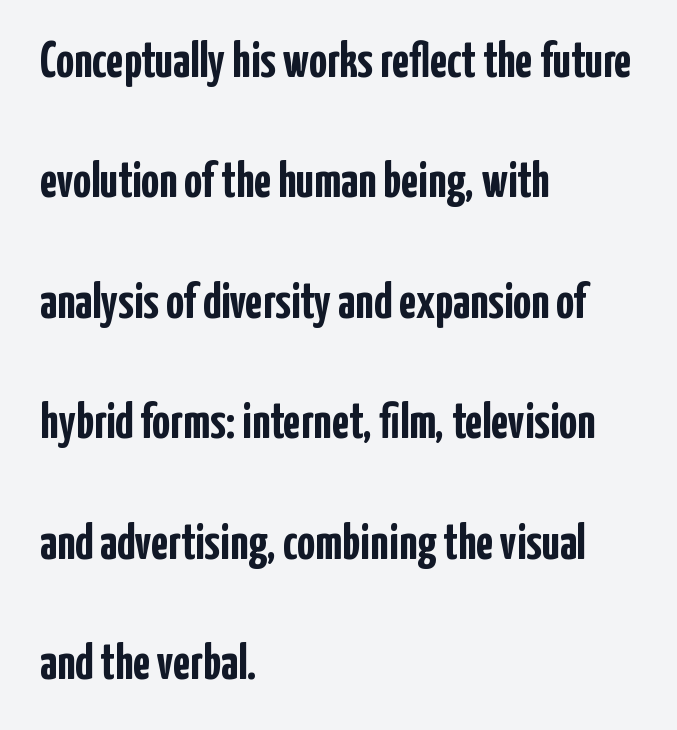
The image shows 50 px semibold, condensed sans-serif type, upright; set left-aligned, loose line spacing (2.41x), normal letter spacing, not underlined; low stroke contrast and a medium x-height.
